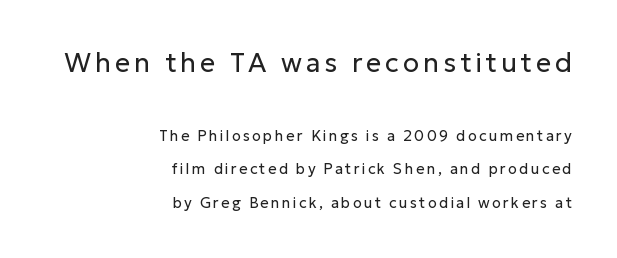
Q: Is the text bold? A: No.
Q: Is the text italic (slanted)? A: No, it is upright.
Q: Is the text underlined? A: No.
Q: How is the paragraph aligned? A: Right-aligned.
Q: Is the spacing between lines tight, normal or loose? A: Loose.
Q: Which block of text is set in a larger size, the first (top) or the second (bottom)? A: The first (top) one.
